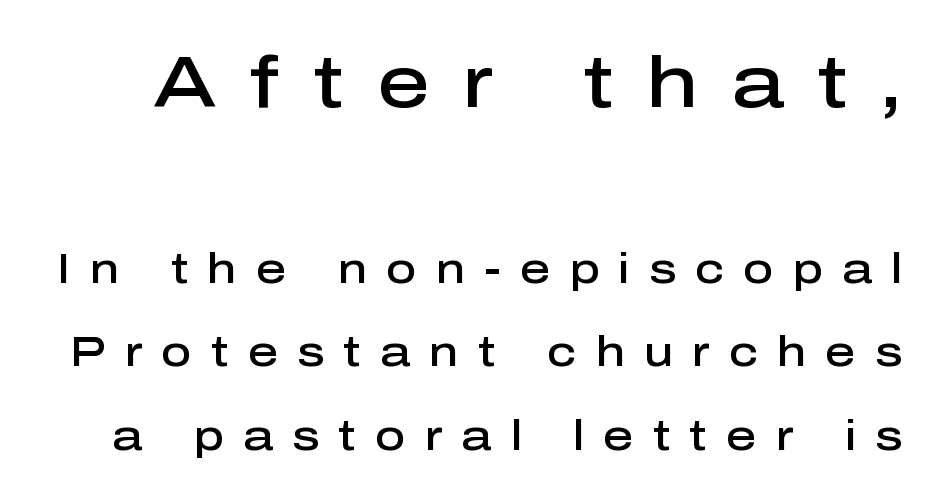
{"serif": "no", "italic": "no", "bold": "semi", "weight": "semibold", "width": "normal", "stroke_contrast": "low", "x_height": "medium", "monospaced": "no", "underline": "no", "line_spacing": "loose", "line_spacing_ratio": 1.99, "letter_spacing": "wide", "letter_spacing_em": 0.45, "larger_block": "first", "size_ratio": 1.74, "glyph_px": 73}
